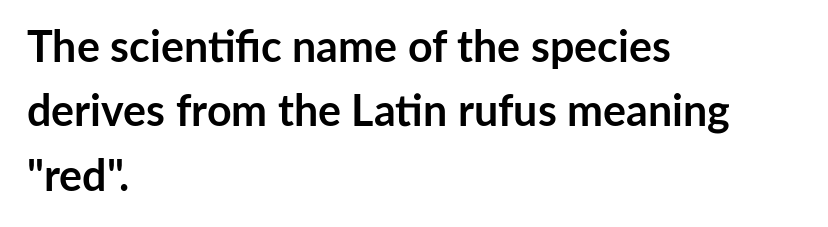
The image shows 43 px semibold sans-serif type, upright; set left-aligned, normal line spacing (1.5x), normal letter spacing, not underlined; low stroke contrast and a medium x-height.
